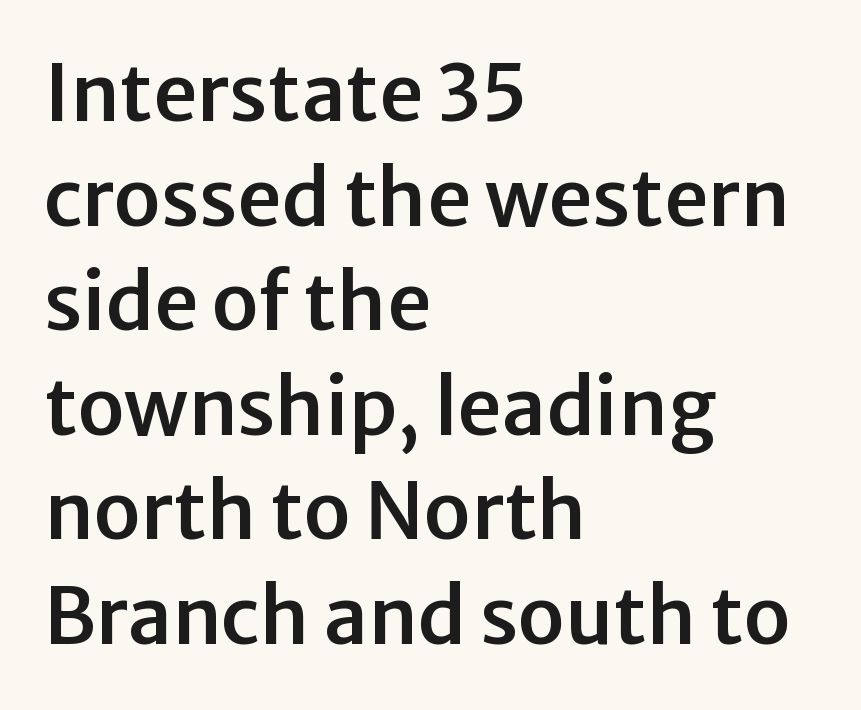
The image shows 78 px sans-serif type, upright; set left-aligned, normal line spacing (1.34x), normal letter spacing, not underlined; low stroke contrast and a medium x-height.
